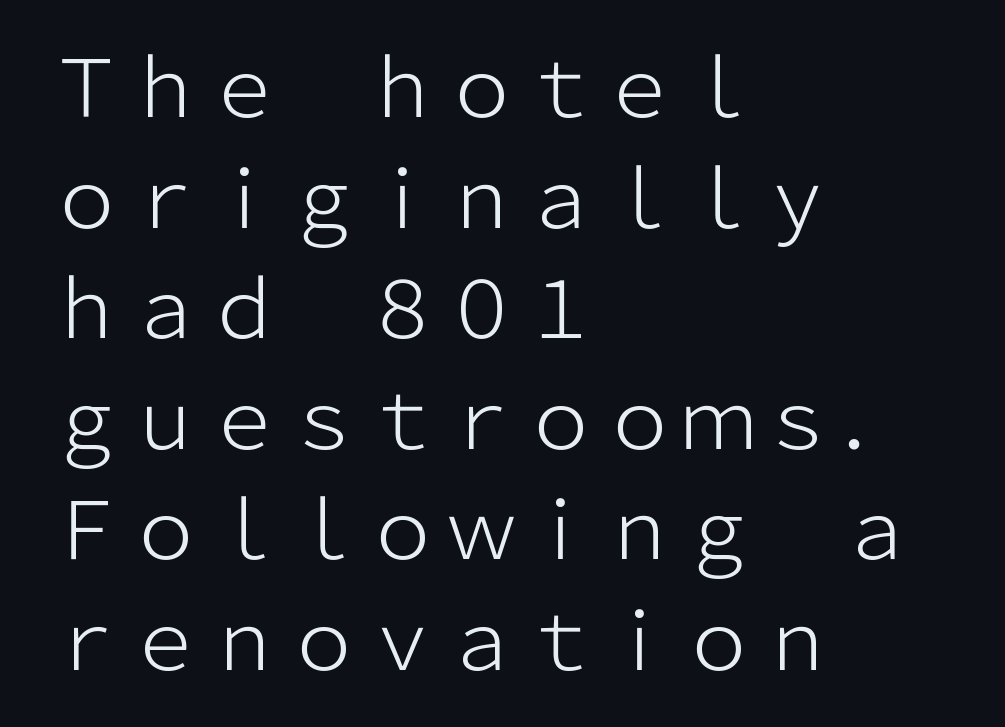
{"serif": "no", "italic": "no", "bold": "no", "weight": "light", "width": "normal", "stroke_contrast": "low", "x_height": "medium", "monospaced": "no", "underline": "no", "align": "left", "line_spacing": "normal", "line_spacing_ratio": 1.4, "letter_spacing": "normal", "letter_spacing_em": 0.0, "glyph_px": 79}
